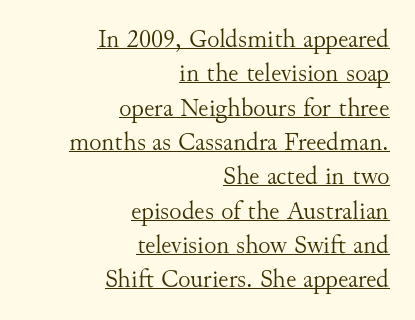
Posture: straight, roman, zero tilt. The font is comparable to plain body text, perhaps lighter. These lines are set flush right with a ragged left edge. Check the space under the baseline: a stroke is drawn there. Short note: letters normally spaced. Successive baselines arrive at the customary interval.
